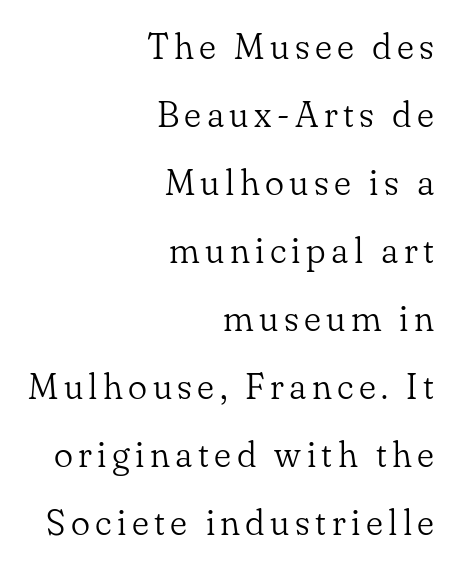
The type family on display is of the serif kind. Each row of text sits above clean, open space. These lines are set flush right with a ragged left edge. This reads as an unemphasized weight, regular at the heaviest.
